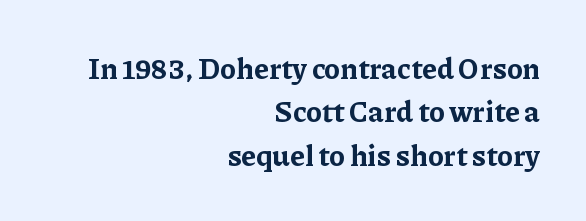
Think of a printed novel: that variable character pitch is what you see here. Does the type have serifs? Yes, each stem ends in a small foot. Italic: no, the glyphs are upright roman. Heavy, bold letterforms.
